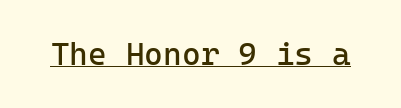
This rendering employs a face without finishing strokes, i.e., a sans-serif. A continuous stroke trails under the words, as in a hyperlink. Weight: not bold — regular or lighter. Posture: straight, roman, zero tilt. Letter spacing: default.
